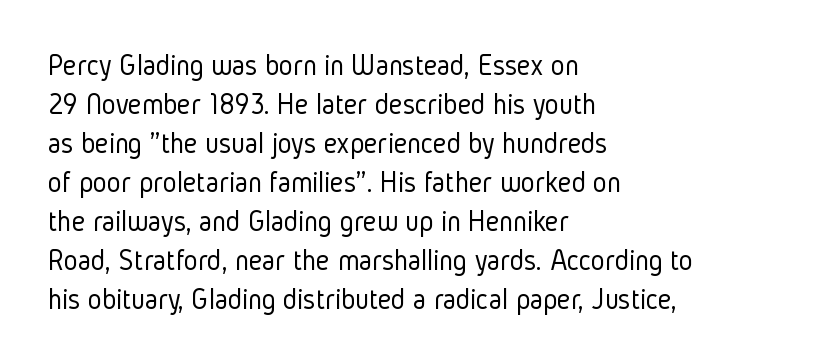
{"serif": "no", "italic": "no", "bold": "no", "weight": "light", "width": "condensed", "stroke_contrast": "low", "x_height": "medium", "monospaced": "no", "underline": "no", "align": "left", "line_spacing": "normal", "line_spacing_ratio": 1.3, "letter_spacing": "normal", "letter_spacing_em": 0.0, "glyph_px": 30}
